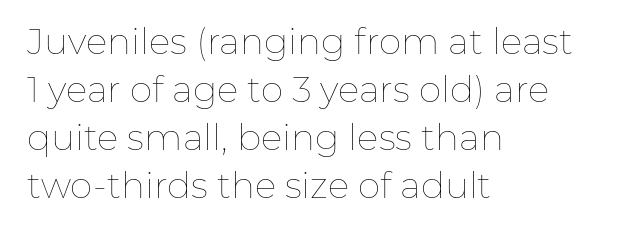
This sample uses an upright cut, with every glyph sitting square on the baseline. Each stroke keeps to a modest, everyday thickness or less. If you measured baseline to baseline, you'd find a middling distance. The passage is arranged the way most books set body copy — flush left. The passage shown has conventional tracking throughout.
